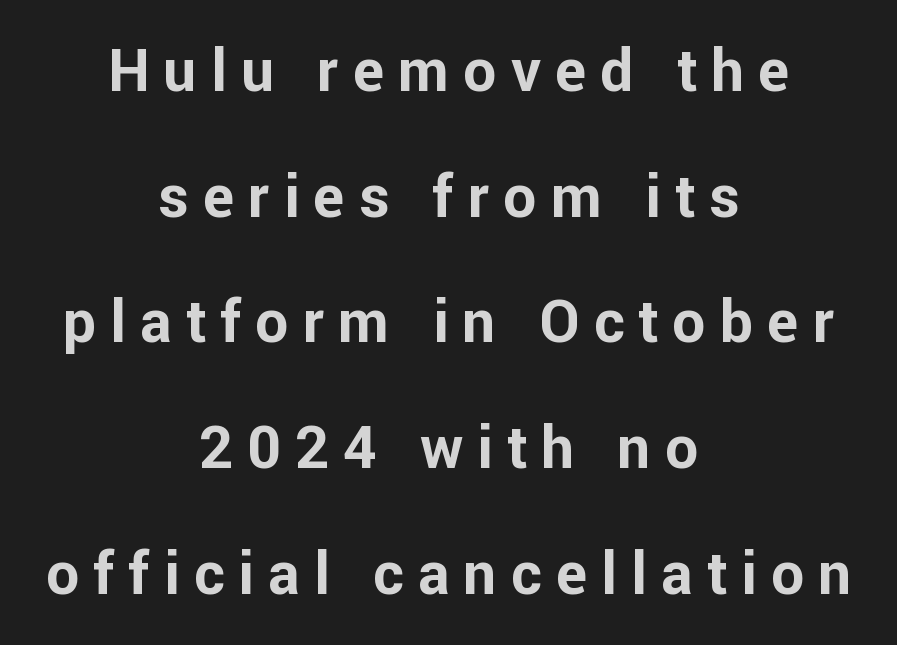
In terms of letterspacing, this is a distinctly airy, spread setting. The specimen reads as upright at a glance. Students, this is bold: see how much ink each stroke carries. The passage shown stacks its lines with a broad gap.
